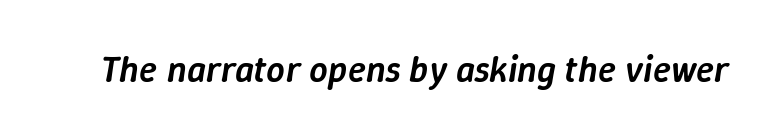
{"italic": "yes", "lean": "right", "slant_degrees": 9, "bold": "semi", "weight": "semibold", "width": "normal", "stroke_contrast": "low", "x_height": "medium", "monospaced": "no", "underline": "no", "letter_spacing": "normal", "letter_spacing_em": 0.0, "glyph_px": 37}
